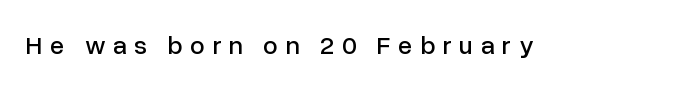
{"italic": "no", "underline": "no", "letter_spacing": "wide", "letter_spacing_em": 0.29, "glyph_px": 26}
